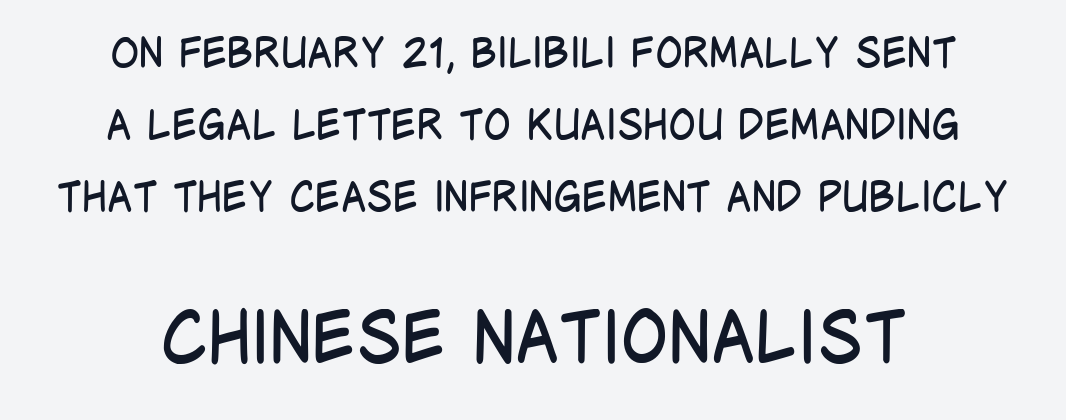
Q: Is the text bold? A: No.
Q: Is the text italic (slanted)? A: No, it is upright.
Q: Is the typeface a serif or a sans-serif typeface? A: Sans-serif.
Q: Is the text underlined? A: No.
Q: Is the spacing between letters normal or unusually wide? A: Normal.
Q: Which block of text is set in a larger size, the first (top) or the second (bottom)? A: The second (bottom) one.
Q: Width (condensed, normal, or wide)? A: Condensed.
Q: Stroke contrast? A: Low.
Q: x-height? A: Large.
Q: Monospaced? A: No.
